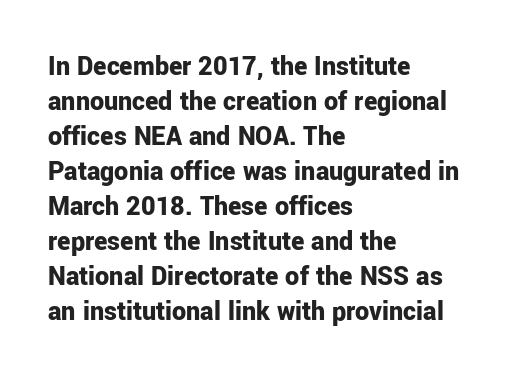
Every character sits straight up, as roman type does. Look at the stroke-to-counter ratio: heavy, a bold. Honestly, the letter spacing is just normal — you wouldn't notice it. How would I describe the line gaps? Plain and ordinary.
